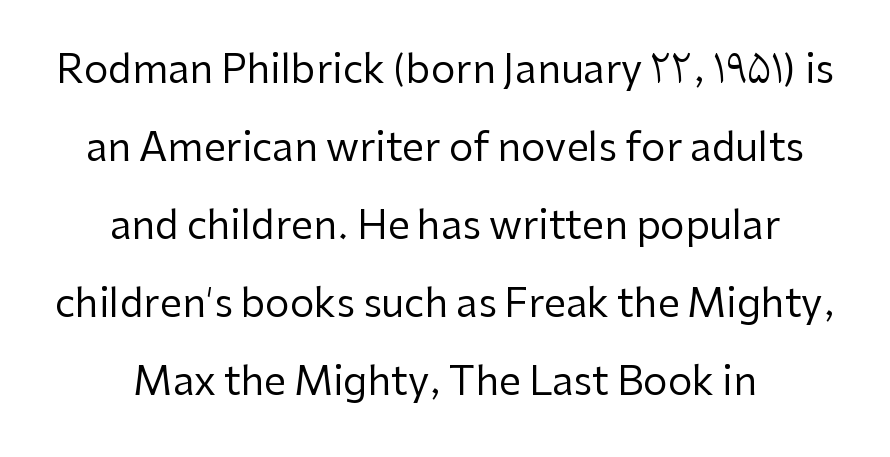
The image shows 39 px regular-weight sans-serif type, upright; set centered, loose line spacing (2.0x), normal letter spacing, not underlined; low stroke contrast and a medium x-height.
